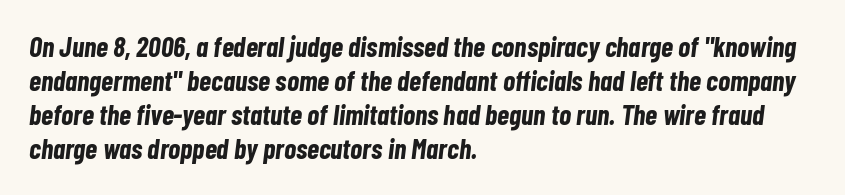
Q: Is the text bold? A: Yes.
Q: Is the text italic (slanted)? A: Yes, it leans right by about 7 degrees.
Q: Is the text underlined? A: No.
Q: How is the paragraph aligned? A: Left-aligned.
Q: Is the spacing between letters normal or unusually wide? A: Normal.
Q: Width (condensed, normal, or wide)? A: Condensed.
Q: Stroke contrast? A: Low.
Q: x-height? A: Medium.
Q: Monospaced? A: No.
